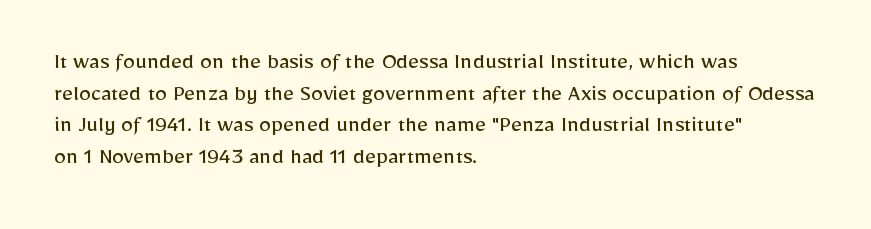
{"italic": "no", "bold": "no", "underline": "no", "align": "left", "line_spacing": "normal", "line_spacing_ratio": 1.32, "letter_spacing": "normal", "letter_spacing_em": 0.0, "glyph_px": 24}
